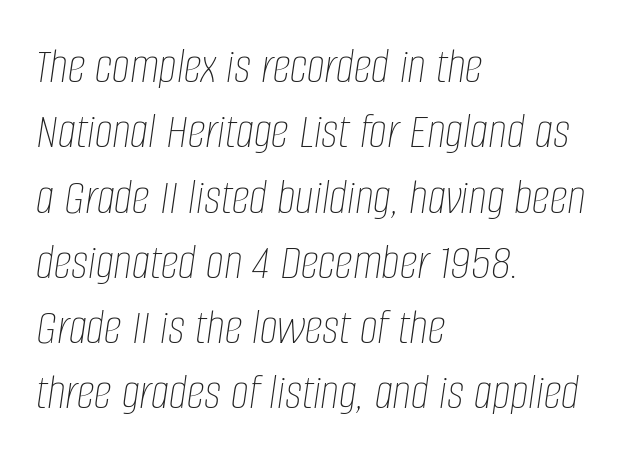
Q: Is the text bold? A: No.
Q: Is the text italic (slanted)? A: Yes, it leans right by about 8 degrees.
Q: Is the text underlined? A: No.
Q: How is the paragraph aligned? A: Left-aligned.
Q: Is the spacing between letters normal or unusually wide? A: Normal.
Q: Is the spacing between lines tight, normal or loose? A: Normal.
Q: Width (condensed, normal, or wide)? A: Condensed.
Q: Stroke contrast? A: Low.
Q: x-height? A: Large.
Q: Monospaced? A: No.
